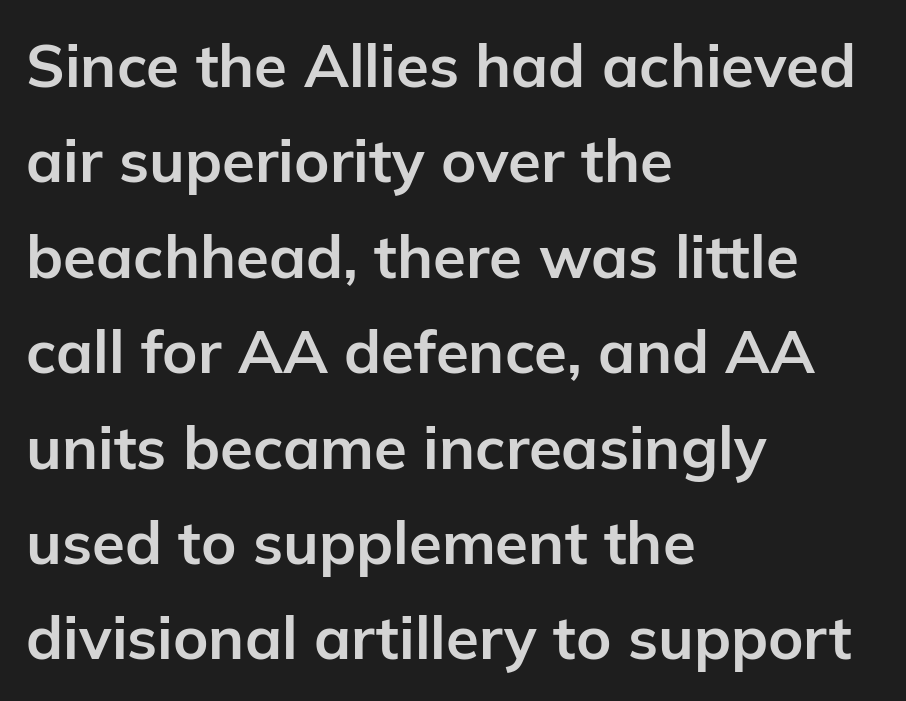
Q: Is the text bold? A: Yes.
Q: Is the text italic (slanted)? A: No, it is upright.
Q: Is the typeface a serif or a sans-serif typeface? A: Sans-serif.
Q: Is the text underlined? A: No.
Q: How is the paragraph aligned? A: Left-aligned.
Q: Is the spacing between letters normal or unusually wide? A: Normal.
Q: Is the spacing between lines tight, normal or loose? A: Normal.
Q: Width (condensed, normal, or wide)? A: Normal.
Q: Stroke contrast? A: Low.
Q: x-height? A: Medium.
Q: Monospaced? A: No.
